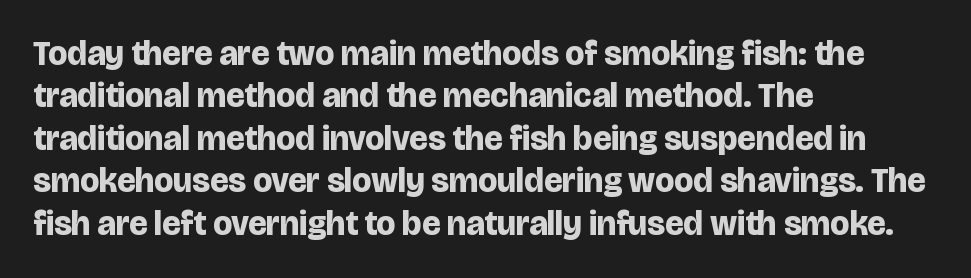
Q: Is the text bold? A: Yes.
Q: Is the text italic (slanted)? A: No, it is upright.
Q: Is the typeface a serif or a sans-serif typeface? A: Sans-serif.
Q: Is the text underlined? A: No.
Q: How is the paragraph aligned? A: Left-aligned.
Q: Is the spacing between letters normal or unusually wide? A: Normal.
Q: Is the spacing between lines tight, normal or loose? A: Normal.
Q: Width (condensed, normal, or wide)? A: Normal.
Q: Stroke contrast? A: Low.
Q: x-height? A: Large.
Q: Monospaced? A: No.
